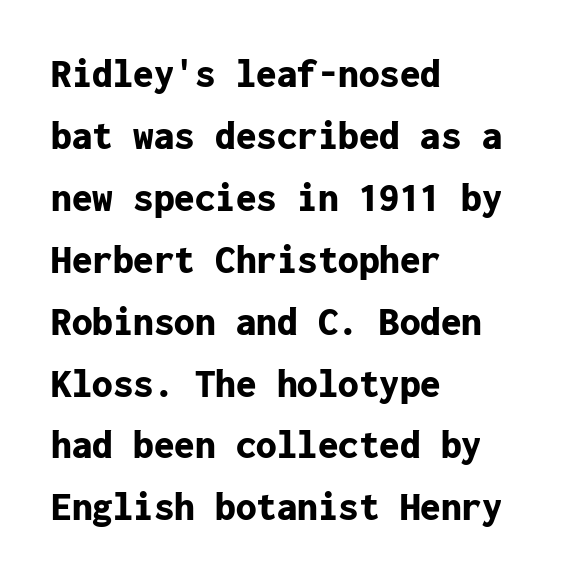
Q: Is the text bold? A: Yes.
Q: Is the text italic (slanted)? A: No, it is upright.
Q: Is the typeface a serif or a sans-serif typeface? A: Sans-serif.
Q: Is the text underlined? A: No.
Q: How is the paragraph aligned? A: Left-aligned.
Q: Is the spacing between letters normal or unusually wide? A: Normal.
Q: Is the spacing between lines tight, normal or loose? A: Normal.
Q: Width (condensed, normal, or wide)? A: Normal.
Q: Stroke contrast? A: Low.
Q: x-height? A: Medium.
Q: Monospaced? A: Yes.
